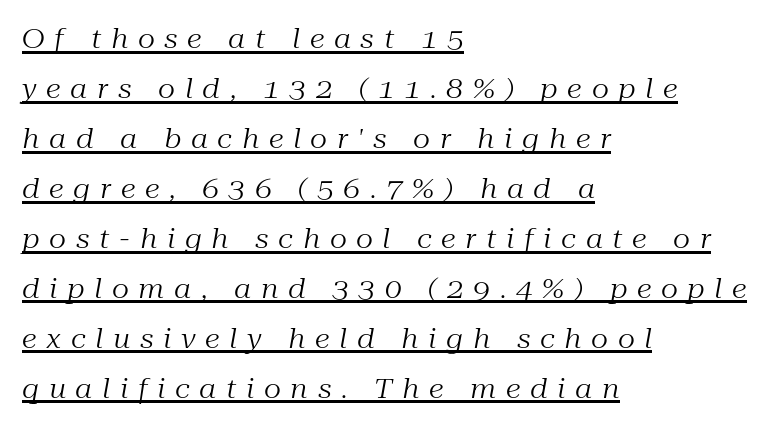
{"italic": "yes", "lean": "right", "slant_degrees": 10, "bold": "no", "underline": "yes", "align": "left", "line_spacing_ratio": 1.85, "letter_spacing": "wide", "letter_spacing_em": 0.36, "glyph_px": 27}
